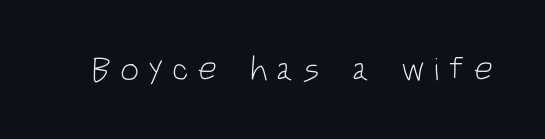
Q: Is the text bold? A: No.
Q: Is the text italic (slanted)? A: No, it is upright.
Q: Is the typeface a serif or a sans-serif typeface? A: Sans-serif.
Q: Is the text underlined? A: No.
Q: Is the spacing between letters normal or unusually wide? A: Unusually wide.
Q: Width (condensed, normal, or wide)? A: Condensed.
Q: Stroke contrast? A: Low.
Q: x-height? A: Large.
Q: Monospaced? A: No.
